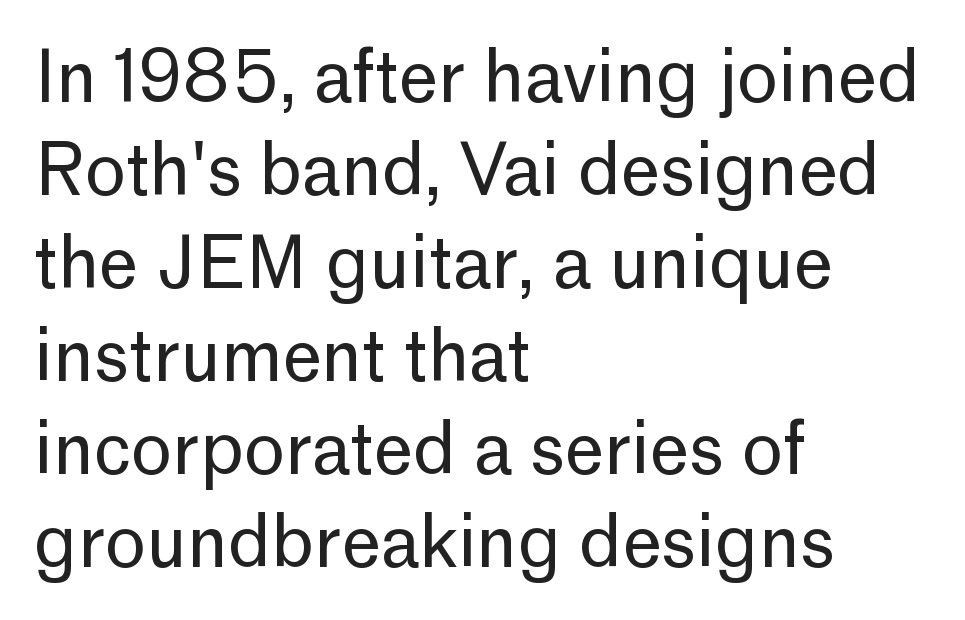
Q: Is the text bold? A: No.
Q: Is the text italic (slanted)? A: No, it is upright.
Q: Is the typeface a serif or a sans-serif typeface? A: Sans-serif.
Q: Is the text underlined? A: No.
Q: How is the paragraph aligned? A: Left-aligned.
Q: Is the spacing between letters normal or unusually wide? A: Normal.
Q: Is the spacing between lines tight, normal or loose? A: Normal.
Q: Width (condensed, normal, or wide)? A: Normal.
Q: Stroke contrast? A: Low.
Q: x-height? A: Medium.
Q: Monospaced? A: No.
